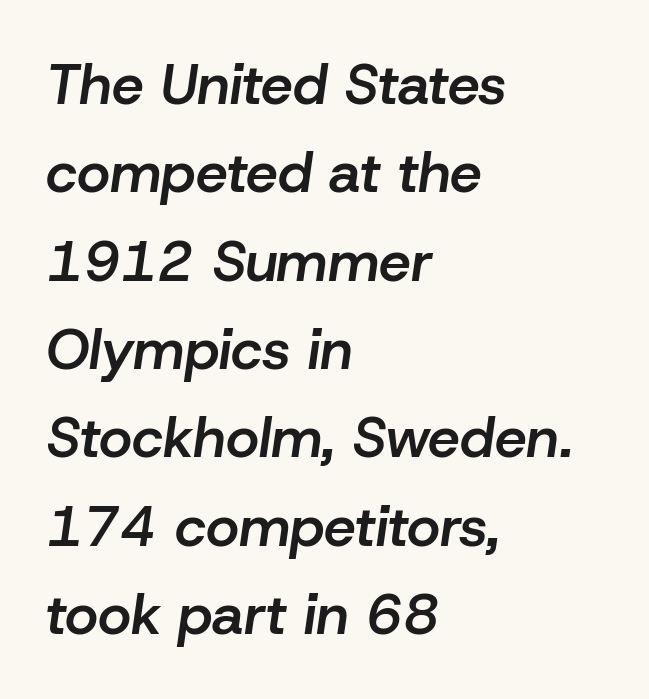
Q: Is the text bold? A: Semi-bold.
Q: Is the text italic (slanted)? A: Yes, it leans right by about 8 degrees.
Q: Is the text underlined? A: No.
Q: How is the paragraph aligned? A: Left-aligned.
Q: Is the spacing between letters normal or unusually wide? A: Normal.
Q: Is the spacing between lines tight, normal or loose? A: Normal.
Q: Width (condensed, normal, or wide)? A: Normal.
Q: Stroke contrast? A: Low.
Q: x-height? A: Medium.
Q: Monospaced? A: No.
